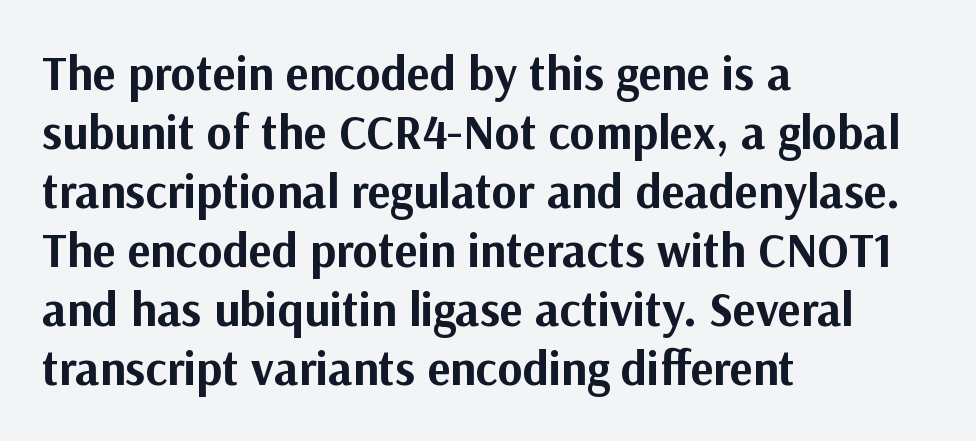
Tall strokes in this sample are plumb rather than angled. In terms of letterform style, serifs are entirely absent. The face used here is proportionally spaced, like ordinary book or web type. Nothing unusual about the tracking: characters are spaced as the font intends. I'd describe the lettering as bold — thick and assertive. Check the space under the baseline: it is left empty.
